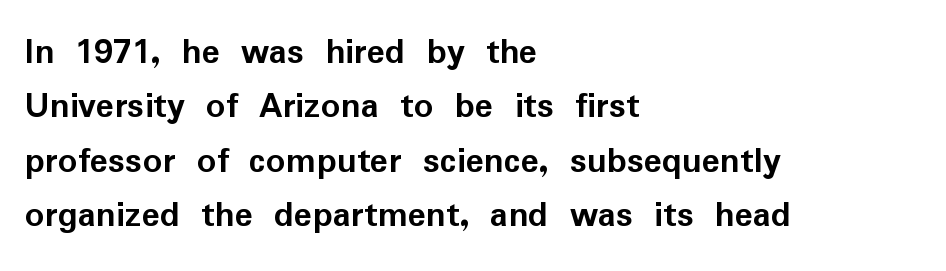
Q: Is the text bold? A: Yes.
Q: Is the text italic (slanted)? A: No, it is upright.
Q: Is the typeface a serif or a sans-serif typeface? A: Sans-serif.
Q: Is the text underlined? A: No.
Q: How is the paragraph aligned? A: Left-aligned.
Q: Is the spacing between letters normal or unusually wide? A: Normal.
Q: Is the spacing between lines tight, normal or loose? A: Normal.
Q: Width (condensed, normal, or wide)? A: Normal.
Q: Stroke contrast? A: Low.
Q: x-height? A: Medium.
Q: Monospaced? A: No.
